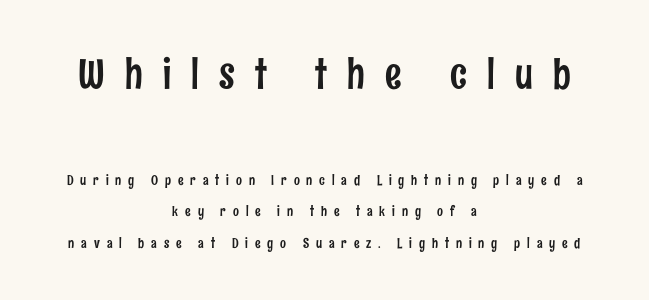
Q: Is the text italic (slanted)? A: No, it is upright.
Q: Is the typeface a serif or a sans-serif typeface? A: Sans-serif.
Q: Is the text underlined? A: No.
Q: How is the paragraph aligned? A: Centered.
Q: Is the spacing between letters normal or unusually wide? A: Unusually wide.
Q: Is the spacing between lines tight, normal or loose? A: Loose.
Q: Which block of text is set in a larger size, the first (top) or the second (bottom)? A: The first (top) one.
Q: Width (condensed, normal, or wide)? A: Condensed.
Q: Stroke contrast? A: Low.
Q: x-height? A: Medium.
Q: Monospaced? A: No.
